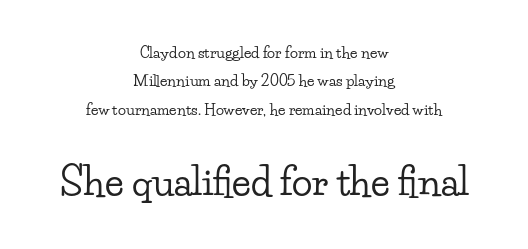
The lower block of text is set noticeably larger than the block above it. Posture: upright roman. In terms of letterspacing, this is plain default setting. The letters advance in unequal steps, a hallmark of proportional type. Check the space under the baseline: it is left empty.
